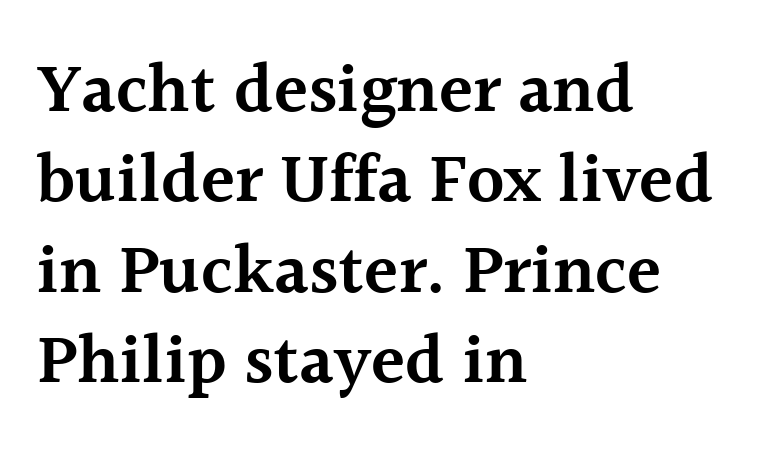
The image shows 70 px semibold serif type, upright; set left-aligned, normal line spacing (1.29x), normal letter spacing, not underlined; a medium x-height.
